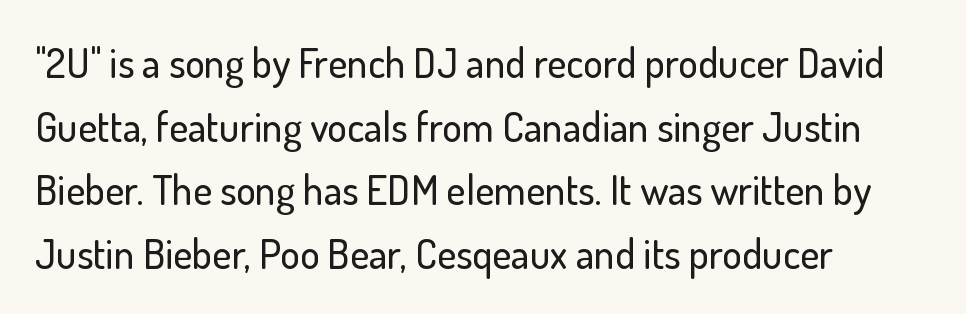
No italicization has been applied; the sample stays upright. Here the designer chose a conventional face with non-uniform glyph widths. Typographically, this falls in the sans-serif category. Compared with typical paragraphs, the rows here are spaced about the same. Underlining? Definitely not there.
